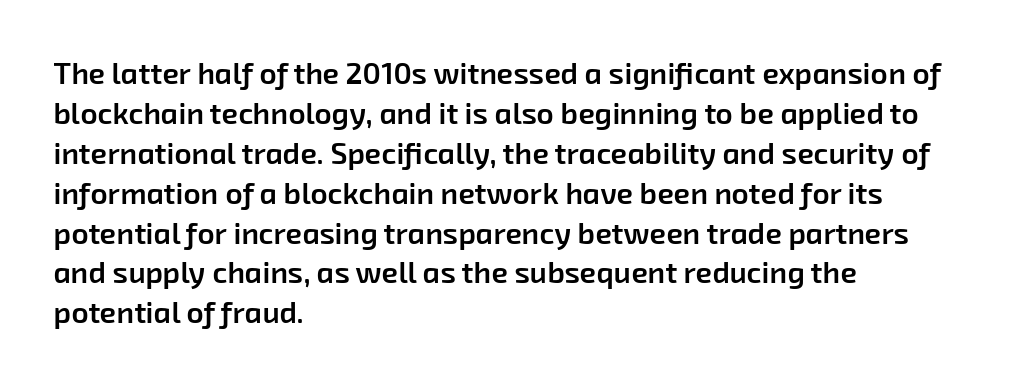
The image shows 30 px semibold sans-serif type; set left-aligned, normal line spacing (1.33x), normal letter spacing, not underlined; low stroke contrast and a medium x-height.
